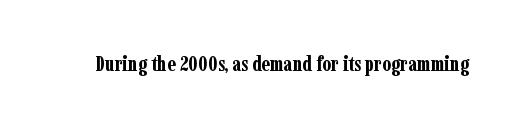
Q: Is the text bold? A: Yes.
Q: Is the text italic (slanted)? A: No, it is upright.
Q: Is the text underlined? A: No.
Q: Is the spacing between letters normal or unusually wide? A: Normal.
